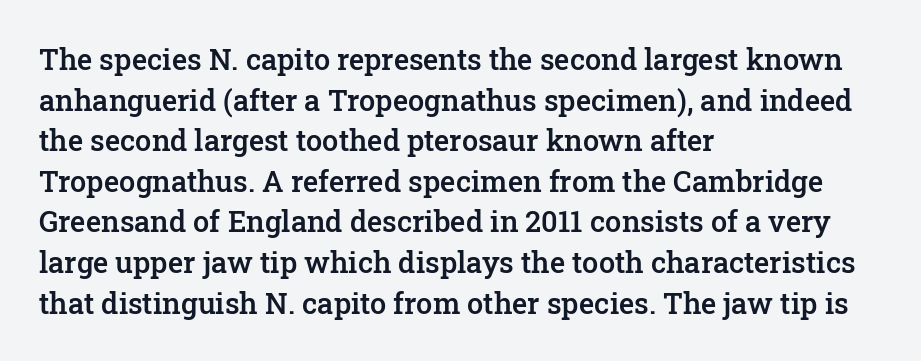
Q: Is the text bold? A: Semi-bold.
Q: Is the text italic (slanted)? A: No, it is upright.
Q: Is the typeface a serif or a sans-serif typeface? A: Serif.
Q: Is the text underlined? A: No.
Q: How is the paragraph aligned? A: Left-aligned.
Q: Is the spacing between letters normal or unusually wide? A: Normal.
Q: Is the spacing between lines tight, normal or loose? A: Normal.
Q: Width (condensed, normal, or wide)? A: Normal.
Q: Stroke contrast? A: Low.
Q: x-height? A: Medium.
Q: Monospaced? A: No.
